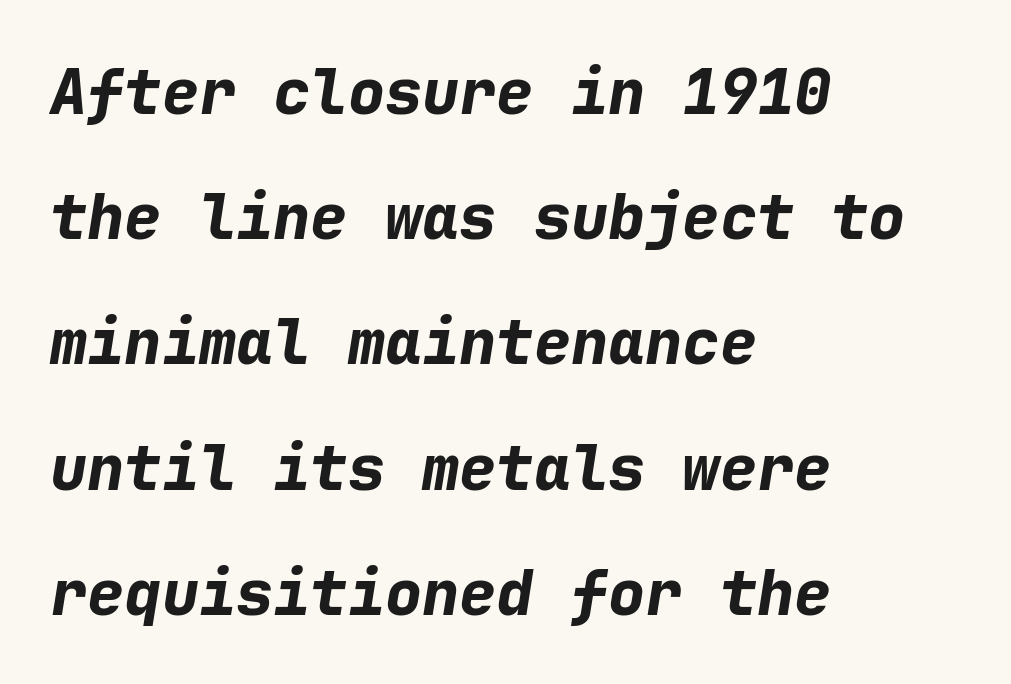
The image shows 62 px bold type, italic (leaning right), monospaced; set left-aligned, loose line spacing (2.02x), normal letter spacing, not underlined; low stroke contrast and a medium x-height.
